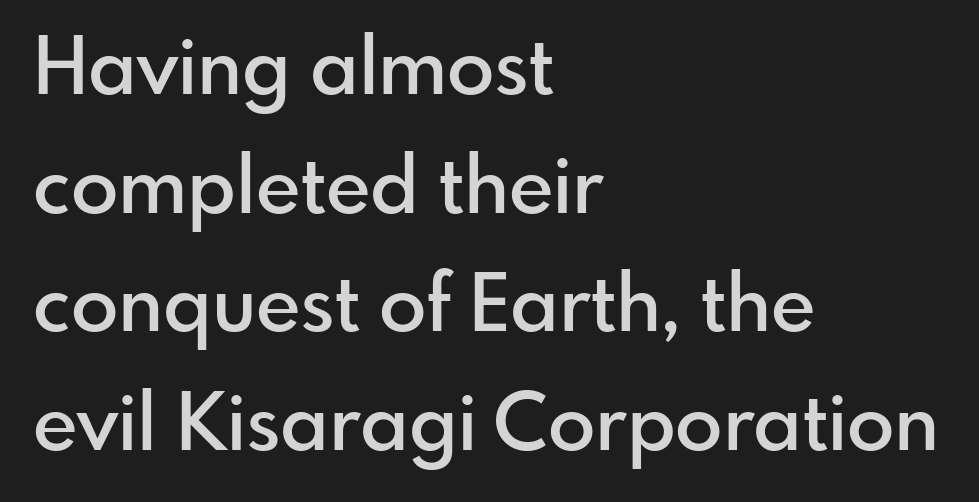
The image shows 78 px semibold sans-serif type, upright; set left-aligned, normal line spacing (1.52x), normal letter spacing, not underlined; low stroke contrast and a small x-height.
